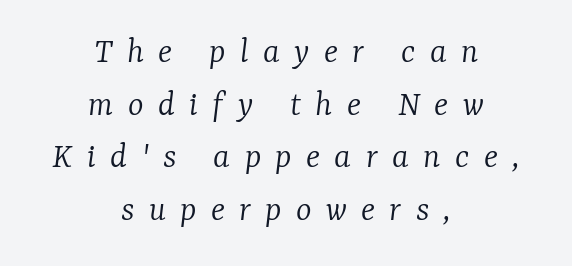
If you drew a line through each stem, it would be angled. Is the type heavy? It reads as light-to-regular instead. Spacing verdict: proportional, widths tailored to each character. Leading: standard. Little horizontal feet cap the strokes, marking this as serif type. The type is letterspaced generously, with wide tracking.
